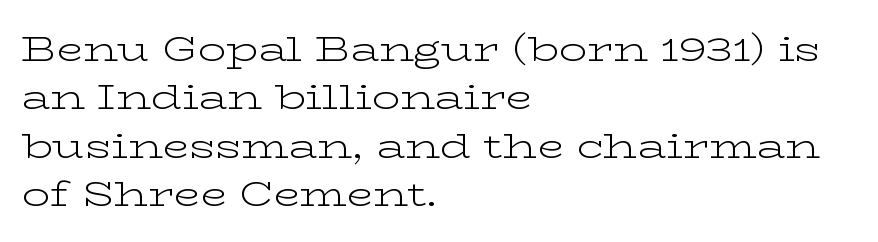
The image shows 35 px light, wide serif type, upright; set left-aligned, normal line spacing (1.38x), normal letter spacing, not underlined; low stroke contrast and a medium x-height.
